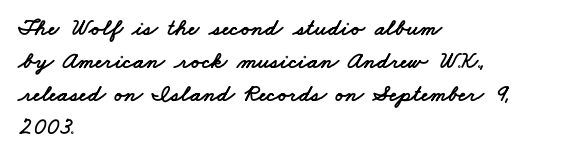
Q: Is the text underlined? A: No.
Q: How is the paragraph aligned? A: Left-aligned.
Q: Is the spacing between letters normal or unusually wide? A: Normal.
Q: Is the spacing between lines tight, normal or loose? A: Normal.
